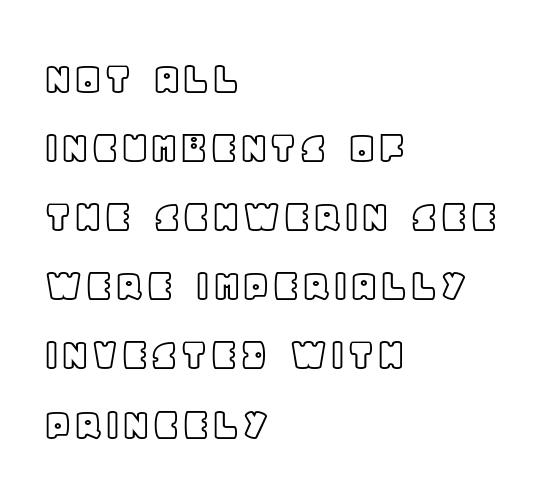
Q: Is the text italic (slanted)? A: No, it is upright.
Q: Is the text underlined? A: No.
Q: How is the paragraph aligned? A: Left-aligned.
Q: Is the spacing between letters normal or unusually wide? A: Normal.
Q: Is the spacing between lines tight, normal or loose? A: Normal.
Q: Width (condensed, normal, or wide)? A: Normal.
Q: x-height? A: Large.
Q: Monospaced? A: No.
